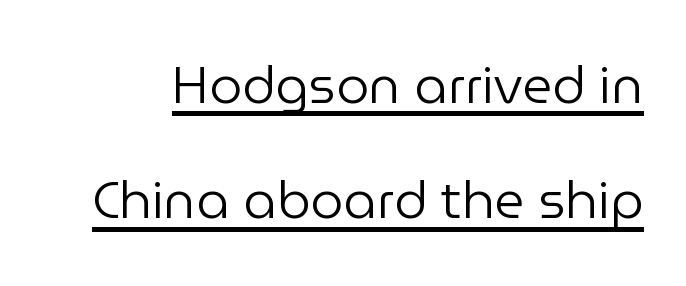
Ink coverage per letter is moderate at most. Leading: increased. In terms of letterspacing, this is plain default setting. Every character sits straight up, as roman type does. Serifs: no, the terminals of the letterforms are clean. Think of a printed novel: that variable character pitch is what you see here.
